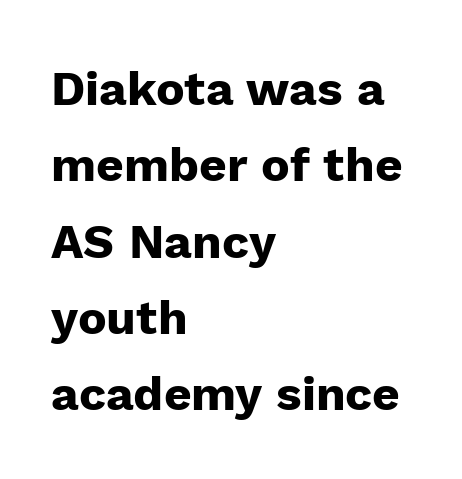
The image shows 48 px heavy sans-serif type, upright; set left-aligned, normal line spacing (1.59x), normal letter spacing, not underlined; low stroke contrast and a medium x-height.
